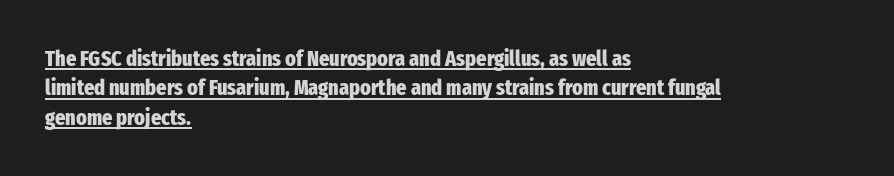
The image shows 22 px bold type, upright; set left-aligned, normal line spacing (1.34x), normal letter spacing, underlined.
